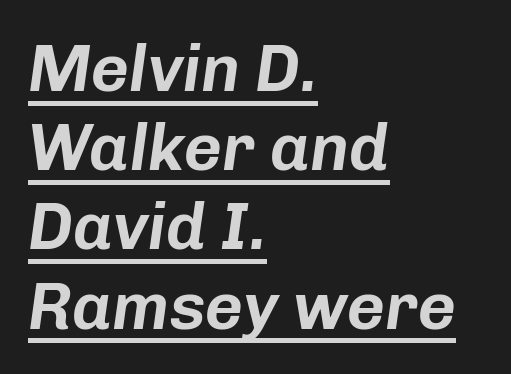
{"italic": "yes", "lean": "right", "slant_degrees": 8, "width": "normal", "stroke_contrast": "low", "x_height": "medium", "monospaced": "no", "underline": "yes", "align": "left", "line_spacing_ratio": 1.2, "letter_spacing": "normal", "letter_spacing_em": 0.0, "glyph_px": 66}
